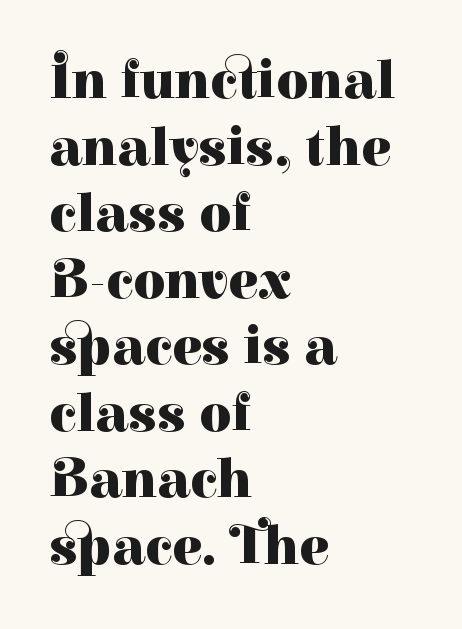
{"serif": "yes", "italic": "no", "bold": "yes", "weight": "heavy", "width": "normal", "stroke_contrast": "high", "x_height": "medium", "monospaced": "no", "underline": "no", "align": "left", "line_spacing_ratio": 1.21, "letter_spacing": "normal", "letter_spacing_em": 0.0, "glyph_px": 55}
